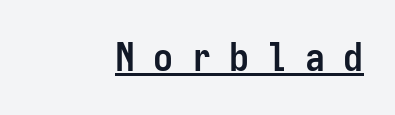
Students, this is bold: see how much ink each stroke carries. The setting favours the right margin, as signatures and pull-quotes sometimes do. Stroke terminals: plain, sans-serif. Students, note that the glyphs here are deliberately spaced far apart. The lettering stays uniformly vertical, giving the passage a roman look.
